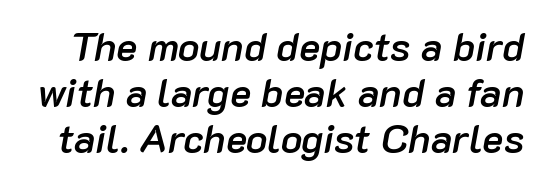
The image shows 40 px semibold type, italic (leaning right); set tight line spacing (1.15x), normal letter spacing, not underlined; low stroke contrast and a medium x-height.
